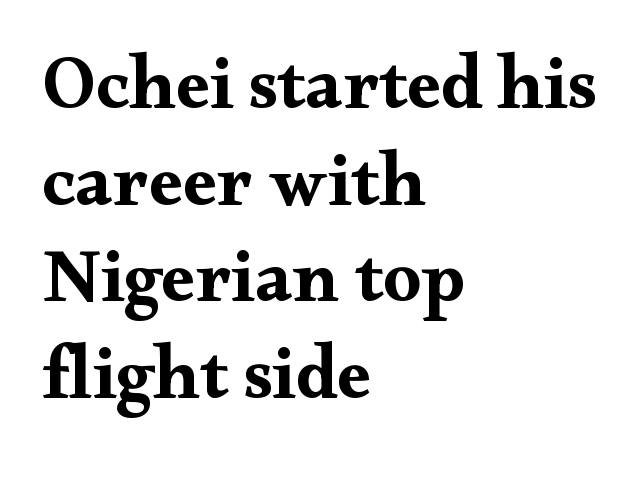
{"serif": "yes", "italic": "no", "bold": "yes", "weight": "bold", "width": "wide", "stroke_contrast": "medium", "x_height": "small", "monospaced": "no", "underline": "no", "align": "left", "line_spacing": "normal", "line_spacing_ratio": 1.27, "letter_spacing": "normal", "letter_spacing_em": 0.0, "glyph_px": 76}
